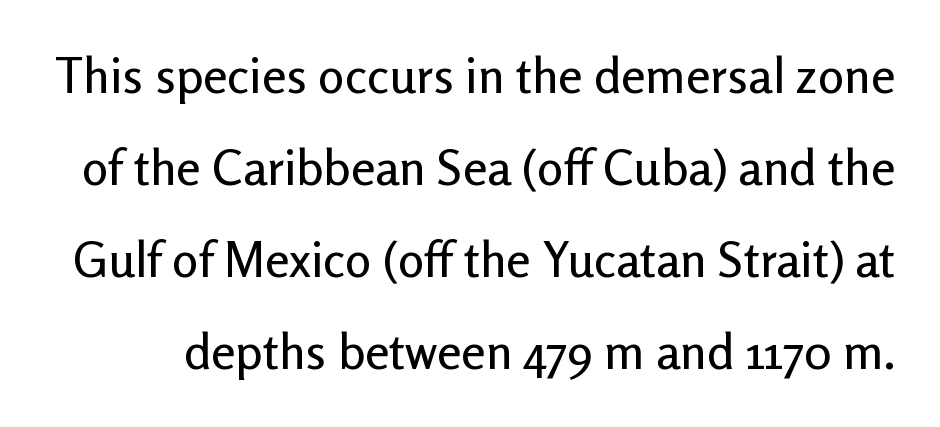
Q: Is the text italic (slanted)? A: No, it is upright.
Q: Is the typeface a serif or a sans-serif typeface? A: Sans-serif.
Q: Is the text underlined? A: No.
Q: Is the spacing between letters normal or unusually wide? A: Normal.
Q: Width (condensed, normal, or wide)? A: Normal.
Q: Stroke contrast? A: Low.
Q: x-height? A: Medium.
Q: Monospaced? A: No.
